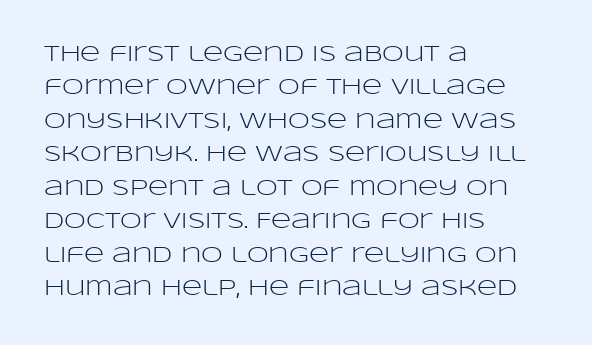
The image shows 22 px text type, upright; set left-aligned, normal line spacing (1.52x), normal letter spacing, not underlined.
